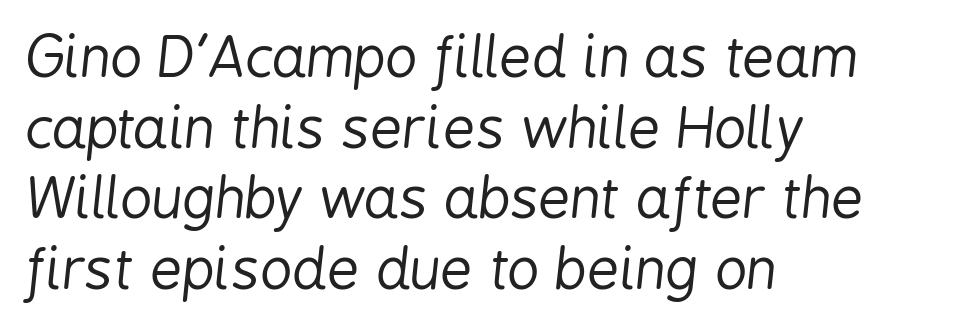
{"italic": "yes", "lean": "right", "slant_degrees": 6, "bold": "no", "weight": "regular", "width": "condensed", "stroke_contrast": "low", "x_height": "medium", "monospaced": "no", "underline": "no", "align": "left", "line_spacing": "normal", "line_spacing_ratio": 1.26, "letter_spacing": "normal", "letter_spacing_em": 0.0, "glyph_px": 56}
